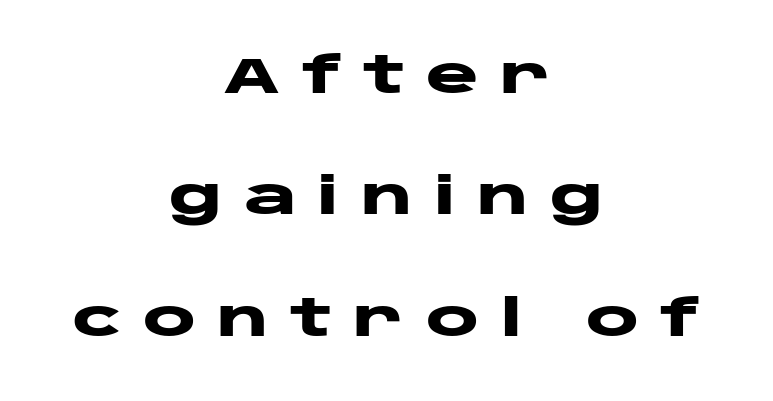
The image shows 50 px heavy, wide sans-serif type, upright; set centered, loose line spacing (2.43x), unusually wide letter spacing (+0.42 em), not underlined; low stroke contrast and a large x-height.
